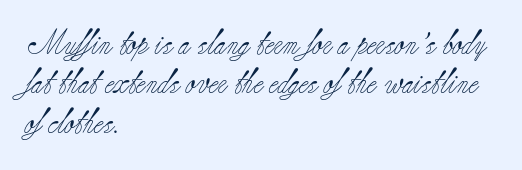
The image shows 25 px text type; set left-aligned, normal line spacing (1.58x), normal letter spacing, not underlined.
